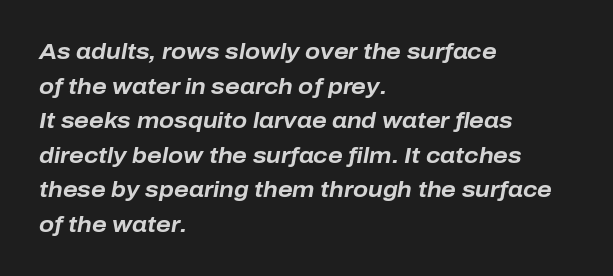
{"italic": "yes", "lean": "right", "slant_degrees": 10, "bold": "yes", "underline": "no", "align": "left", "line_spacing": "normal", "line_spacing_ratio": 1.57, "letter_spacing": "normal", "letter_spacing_em": 0.0, "glyph_px": 22}
